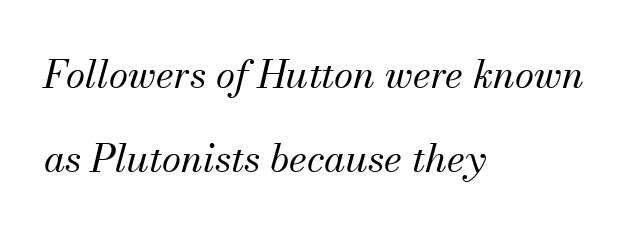
{"serif": "yes", "italic": "yes", "lean": "right", "slant_degrees": 13, "bold": "no", "weight": "regular", "width": "normal", "stroke_contrast": "medium", "x_height": "small", "monospaced": "no", "underline": "no", "align": "left", "line_spacing": "loose", "line_spacing_ratio": 2.15, "letter_spacing": "normal", "letter_spacing_em": 0.0, "glyph_px": 39}
